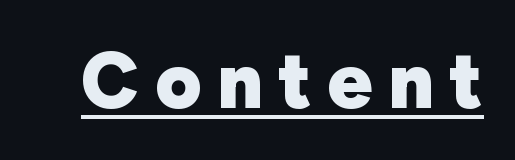
Q: Is the text bold? A: Yes.
Q: Is the text italic (slanted)? A: No, it is upright.
Q: Is the typeface a serif or a sans-serif typeface? A: Sans-serif.
Q: Is the text underlined? A: Yes.
Q: Is the spacing between letters normal or unusually wide? A: Unusually wide.
Q: Width (condensed, normal, or wide)? A: Normal.
Q: Stroke contrast? A: Low.
Q: x-height? A: Medium.
Q: Monospaced? A: No.
